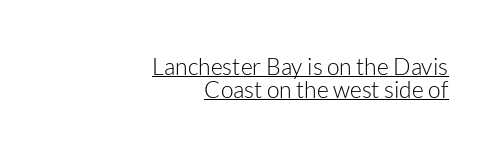
The type sits square on the baseline with zero lean. Layout note: lines flush right. Stroke thickness stays within the range of a standard reading face or lighter. This block would grow much taller if given ordinary leading; it's compressed now. Spacing between characters is what you'd get straight out of the box. The specimen includes a rule beneath the text block's lines.
